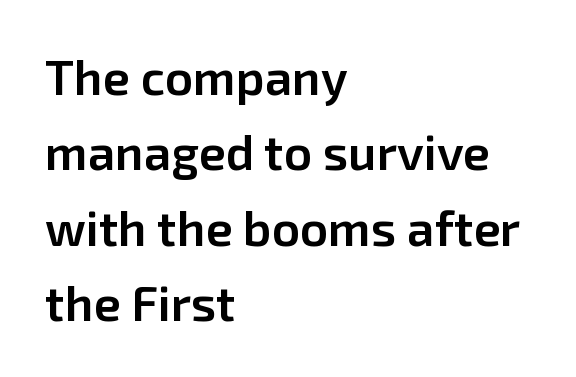
{"serif": "no", "italic": "no", "bold": "semi", "weight": "semibold", "width": "normal", "stroke_contrast": "low", "x_height": "medium", "monospaced": "no", "underline": "no", "align": "left", "line_spacing": "normal", "line_spacing_ratio": 1.54, "letter_spacing": "normal", "letter_spacing_em": 0.0, "glyph_px": 49}
